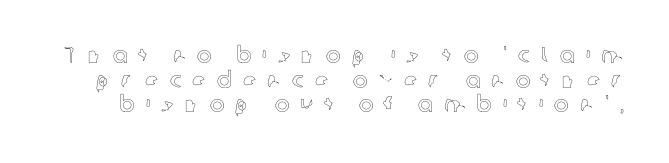
{"italic": "no", "underline": "no", "line_spacing": "tight", "line_spacing_ratio": 1.12, "letter_spacing": "wide", "letter_spacing_em": 0.5, "glyph_px": 22}
